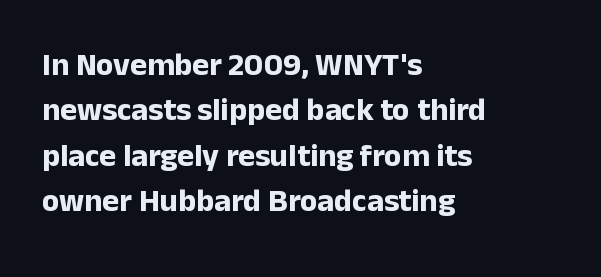
This sample uses a sans-serif face. Rows of type keep a routine distance in the vertical direction. Each letter keeps its own natural width here, so spacing adapts to shape. A bare baseline throughout the passage.
